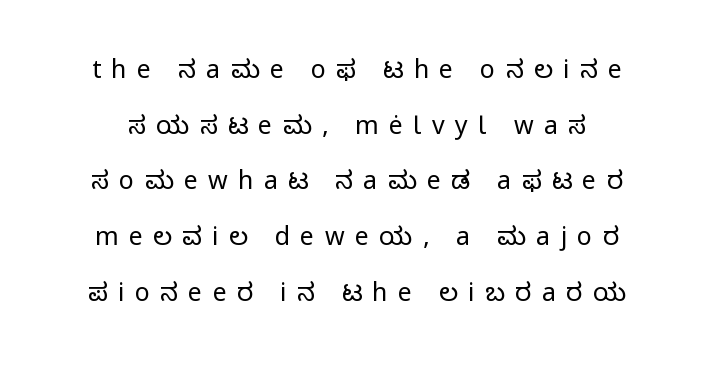
Unlike italic type, these characters show no tilt at all. Leading is clearly above the norm, producing a sparse column. Is the type heavy? It reads as light-to-regular instead. Students, note that the glyphs here are deliberately spaced far apart.
